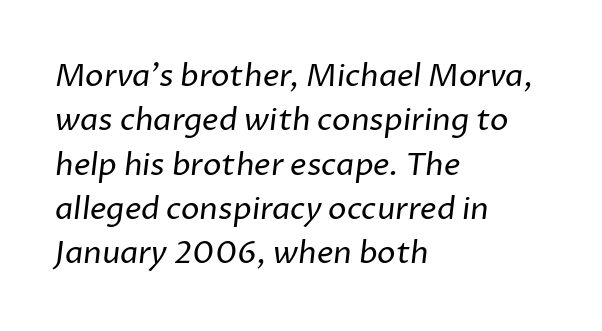
{"serif": "no", "bold": "no", "weight": "regular", "width": "normal", "stroke_contrast": "low", "x_height": "medium", "monospaced": "no", "underline": "no", "align": "left", "line_spacing": "normal", "line_spacing_ratio": 1.43, "letter_spacing": "normal", "letter_spacing_em": 0.0, "glyph_px": 31}
